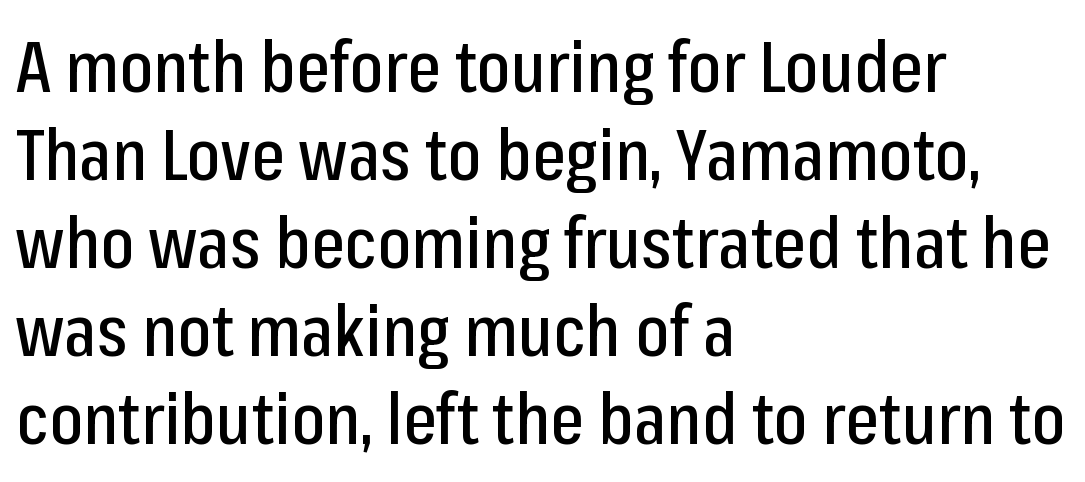
This sample uses plain, unmodified letter spacing. Stroke terminals: plain, sans-serif. Descender tails drop into unmarked territory. A typesetter would call this proportional, since set widths differ per character.
